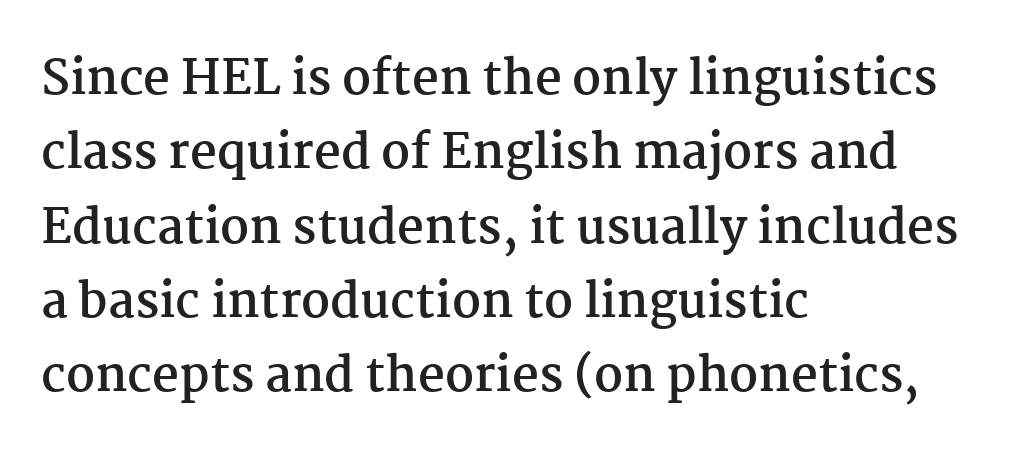
{"serif": "yes", "italic": "no", "bold": "yes", "weight": "semibold", "width": "normal", "stroke_contrast": "medium", "x_height": "medium", "monospaced": "no", "underline": "no", "align": "left", "line_spacing": "normal", "line_spacing_ratio": 1.58, "letter_spacing": "normal", "letter_spacing_em": 0.0, "glyph_px": 47}
